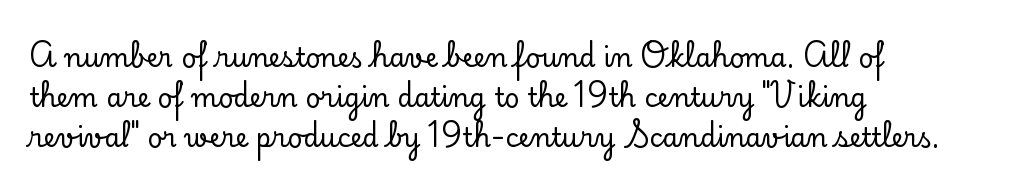
Descender tails drop into unmarked territory. Each word holds together tightly as a unit, with standard inter-letter gaps. Style check: upright. A student would call this left alignment; a typographer would say flush left, rag right. If you measured baseline to baseline, you'd find a middling distance.
